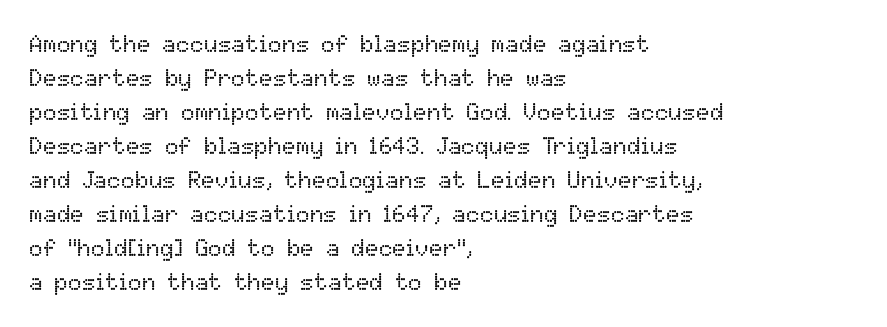
Q: Is the text bold? A: No.
Q: Is the text italic (slanted)? A: No, it is upright.
Q: Is the text underlined? A: No.
Q: How is the paragraph aligned? A: Left-aligned.
Q: Is the spacing between letters normal or unusually wide? A: Normal.
Q: Is the spacing between lines tight, normal or loose? A: Normal.
